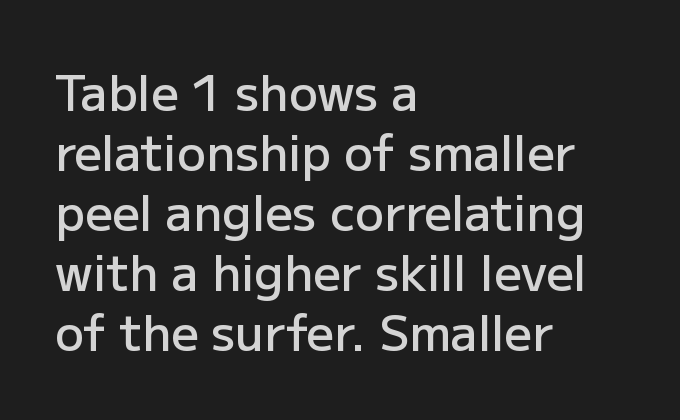
Q: Is the text bold? A: Semi-bold.
Q: Is the text italic (slanted)? A: No, it is upright.
Q: Is the typeface a serif or a sans-serif typeface? A: Sans-serif.
Q: Is the text underlined? A: No.
Q: How is the paragraph aligned? A: Left-aligned.
Q: Is the spacing between letters normal or unusually wide? A: Normal.
Q: Is the spacing between lines tight, normal or loose? A: Normal.
Q: Width (condensed, normal, or wide)? A: Normal.
Q: Stroke contrast? A: Low.
Q: x-height? A: Medium.
Q: Monospaced? A: No.
